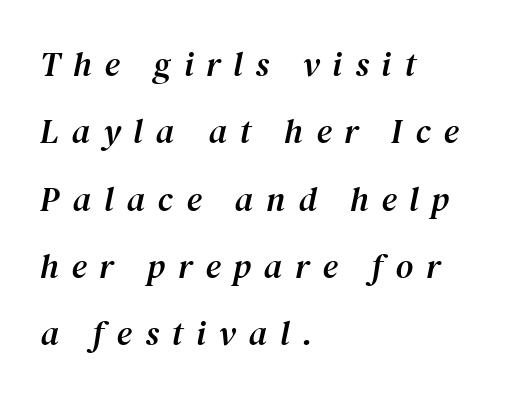
{"serif": "yes", "italic": "yes", "lean": "right", "slant_degrees": 12, "width": "normal", "stroke_contrast": "medium", "x_height": "medium", "monospaced": "no", "underline": "no", "align": "left", "line_spacing": "loose", "line_spacing_ratio": 1.98, "letter_spacing": "wide", "letter_spacing_em": 0.38, "glyph_px": 34}
